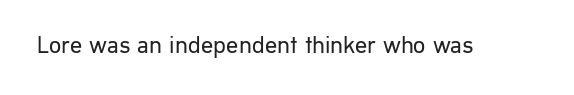
The image shows 24 px text type, upright; set normal letter spacing, not underlined.
